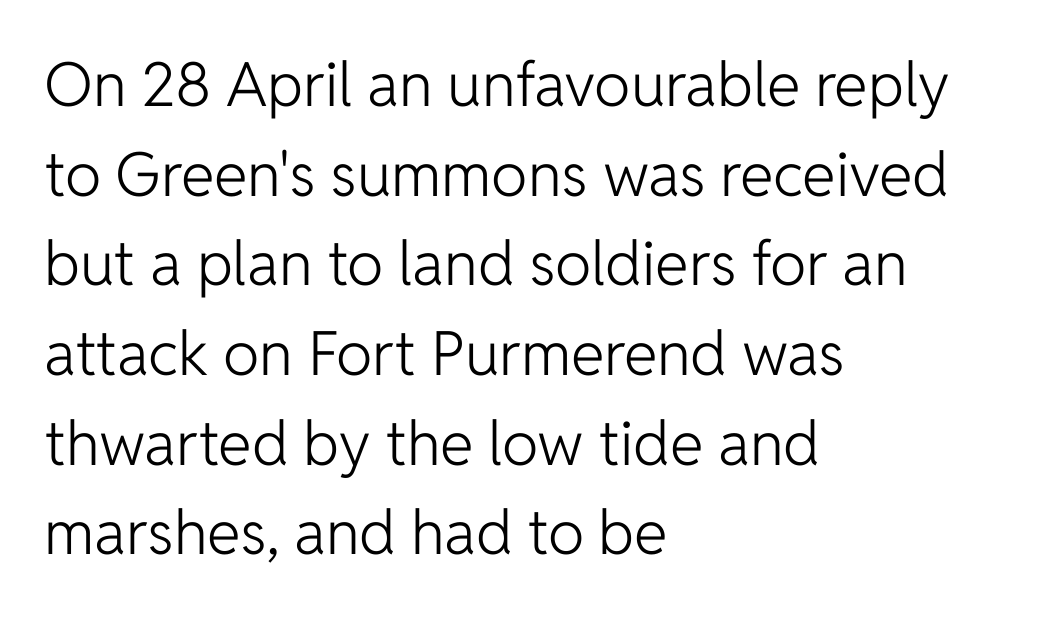
Q: Is the text bold? A: No.
Q: Is the text italic (slanted)? A: No, it is upright.
Q: Is the typeface a serif or a sans-serif typeface? A: Sans-serif.
Q: Is the text underlined? A: No.
Q: How is the paragraph aligned? A: Left-aligned.
Q: Is the spacing between letters normal or unusually wide? A: Normal.
Q: Is the spacing between lines tight, normal or loose? A: Normal.
Q: Width (condensed, normal, or wide)? A: Normal.
Q: Stroke contrast? A: Low.
Q: x-height? A: Medium.
Q: Monospaced? A: No.
